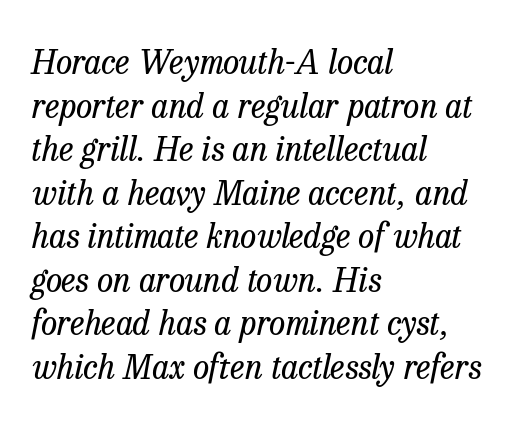
{"serif": "yes", "italic": "yes", "lean": "right", "slant_degrees": 13, "bold": "no", "weight": "regular", "width": "normal", "stroke_contrast": "low", "x_height": "medium", "monospaced": "no", "underline": "no", "align": "left", "line_spacing": "normal", "line_spacing_ratio": 1.32, "letter_spacing": "normal", "letter_spacing_em": 0.0, "glyph_px": 33}
